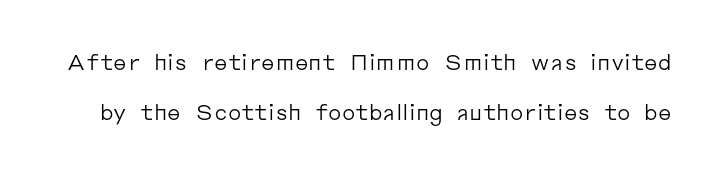
The image shows 21 px text type, upright; set loose line spacing (2.39x), normal letter spacing, not underlined.
